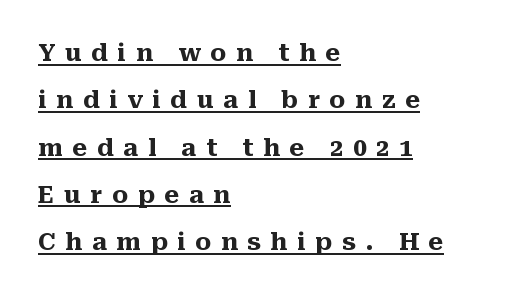
Q: Is the text bold? A: Yes.
Q: Is the text italic (slanted)? A: No, it is upright.
Q: Is the text underlined? A: Yes.
Q: How is the paragraph aligned? A: Left-aligned.
Q: Is the spacing between letters normal or unusually wide? A: Unusually wide.
Q: Is the spacing between lines tight, normal or loose? A: Loose.
